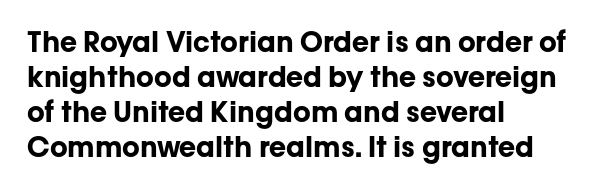
Every character sits straight up, as roman type does. Look at the stroke-to-counter ratio: heavy, a bold. Honestly, the letter spacing is just normal — you wouldn't notice it. How would I describe the line gaps? Plain and ordinary.
